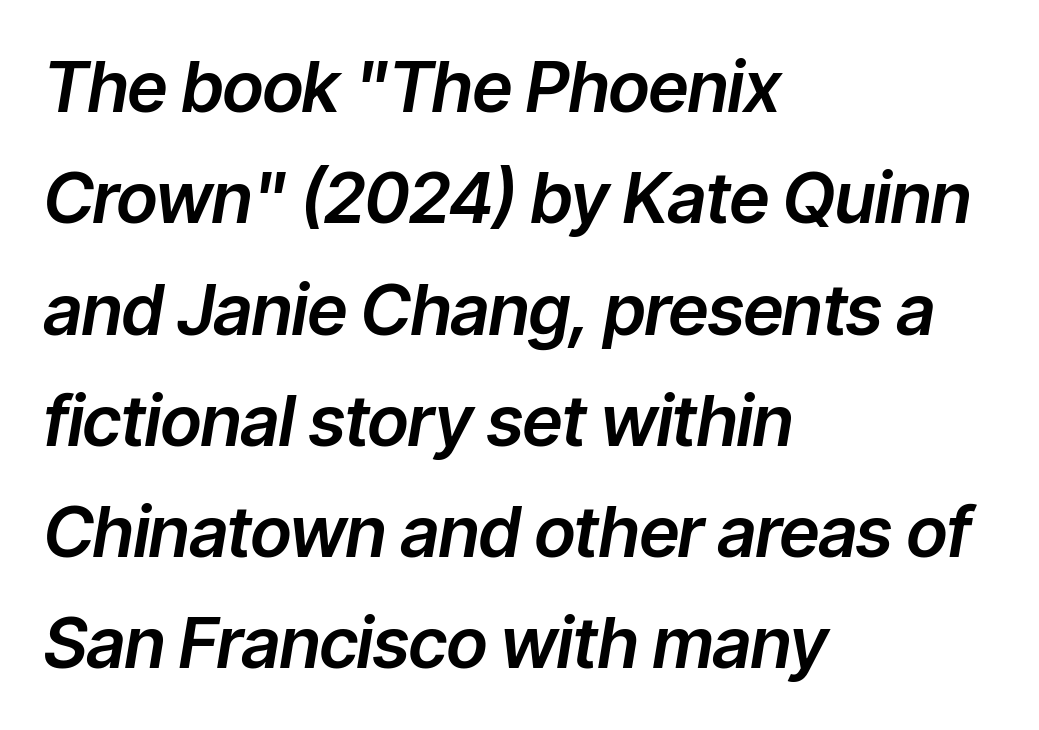
The image shows 70 px text type, italic (leaning right); set left-aligned, normal line spacing (1.59x), normal letter spacing, not underlined; low stroke contrast and a medium x-height.
